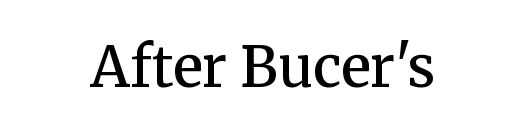
{"serif": "yes", "italic": "no", "bold": "semi", "weight": "semibold", "width": "normal", "stroke_contrast": "medium", "x_height": "medium", "monospaced": "no", "underline": "no", "align": "center", "letter_spacing": "normal", "letter_spacing_em": 0.0, "glyph_px": 56}
